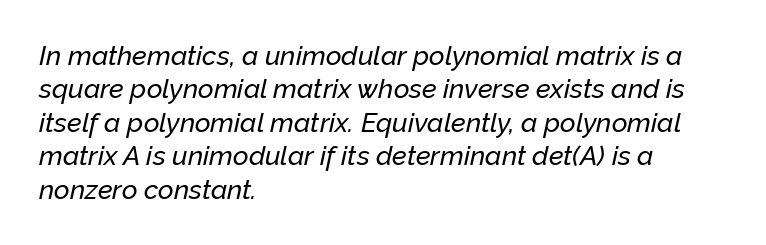
Q: Is the text italic (slanted)? A: Yes, it leans right by about 12 degrees.
Q: Is the text underlined? A: No.
Q: How is the paragraph aligned? A: Left-aligned.
Q: Is the spacing between letters normal or unusually wide? A: Normal.
